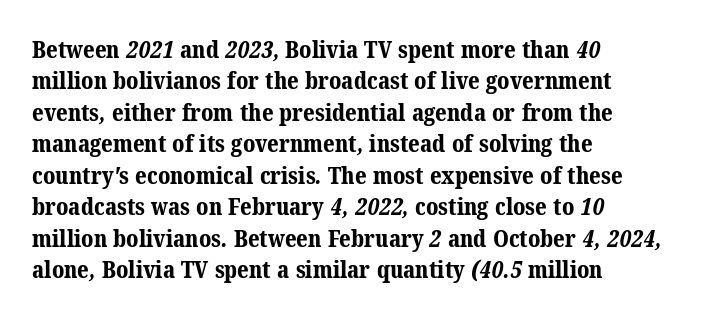
{"bold": "yes", "underline": "no", "align": "left", "line_spacing": "normal", "line_spacing_ratio": 1.31, "letter_spacing": "normal", "letter_spacing_em": 0.0, "glyph_px": 24}
